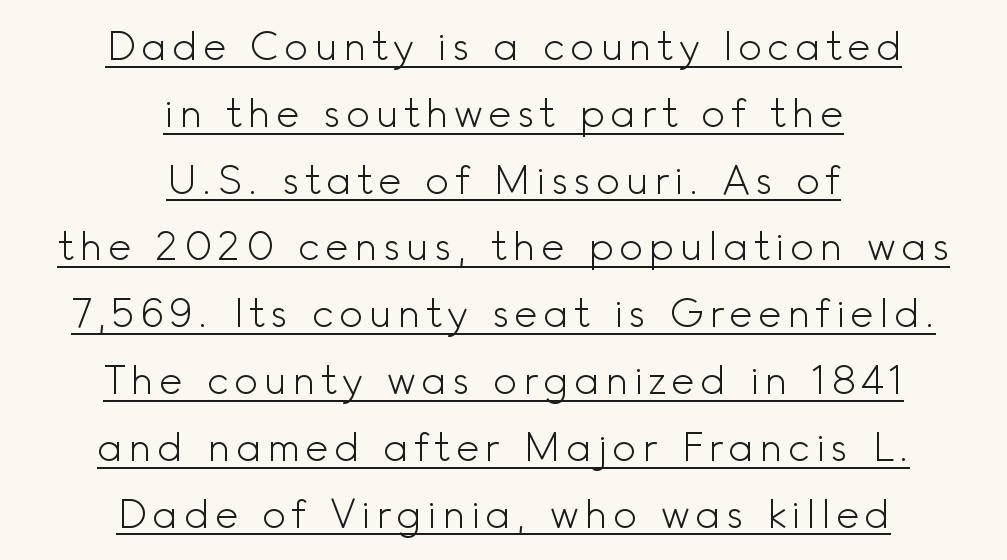
The image shows 40 px light sans-serif type, upright; set centered, normal line spacing (1.67x), underlined; a small x-height.
